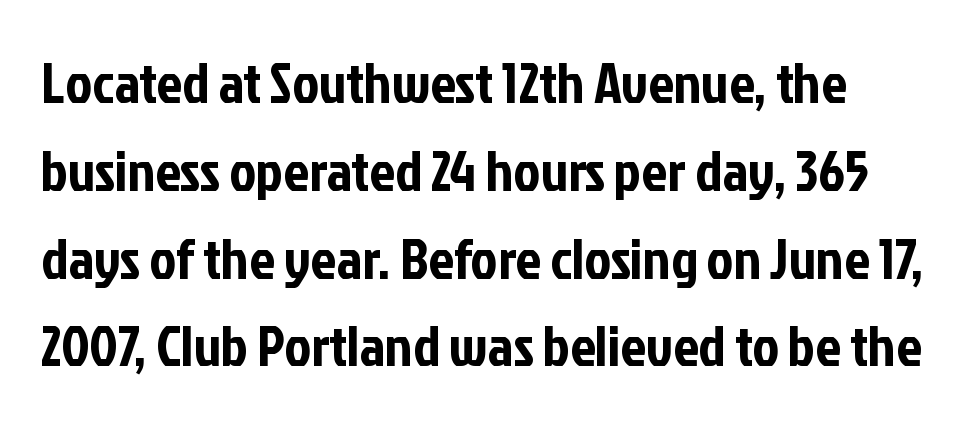
{"serif": "no", "italic": "no", "width": "condensed", "stroke_contrast": "low", "x_height": "medium", "monospaced": "no", "underline": "no", "align": "left", "line_spacing": "normal", "line_spacing_ratio": 1.54, "letter_spacing": "normal", "letter_spacing_em": 0.0, "glyph_px": 57}
